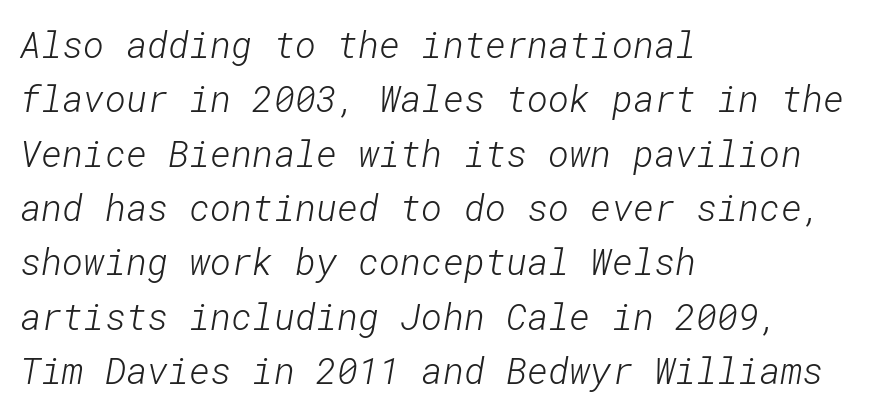
Q: Is the text bold? A: No.
Q: Is the typeface a serif or a sans-serif typeface? A: Sans-serif.
Q: Is the text underlined? A: No.
Q: How is the paragraph aligned? A: Left-aligned.
Q: Is the spacing between letters normal or unusually wide? A: Normal.
Q: Is the spacing between lines tight, normal or loose? A: Normal.
Q: Width (condensed, normal, or wide)? A: Normal.
Q: Stroke contrast? A: Low.
Q: x-height? A: Medium.
